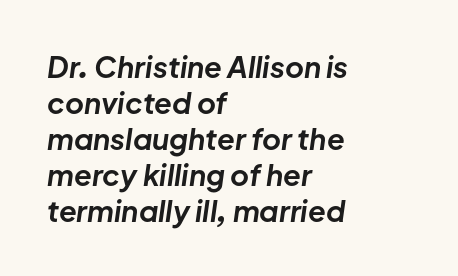
Caption: standard tracking, unaltered. Rendered with sloped, italic letterforms. Where is the straight margin? On the left. Here the designer chose a conventional face with non-uniform glyph widths. On the weight axis this lands at bold, roughly 700. Descender tails drop into unmarked territory.
